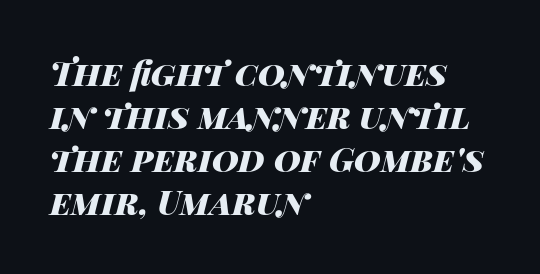
The letters advance in unequal steps, a hallmark of proportional type. Emphasis by weight is at full strength: bold. The leading is moderate, giving the passage an even texture. Clear beneath every line of the passage. Students, note that the glyphs here touch the page at normal intervals. Layout note: lines flush left.
